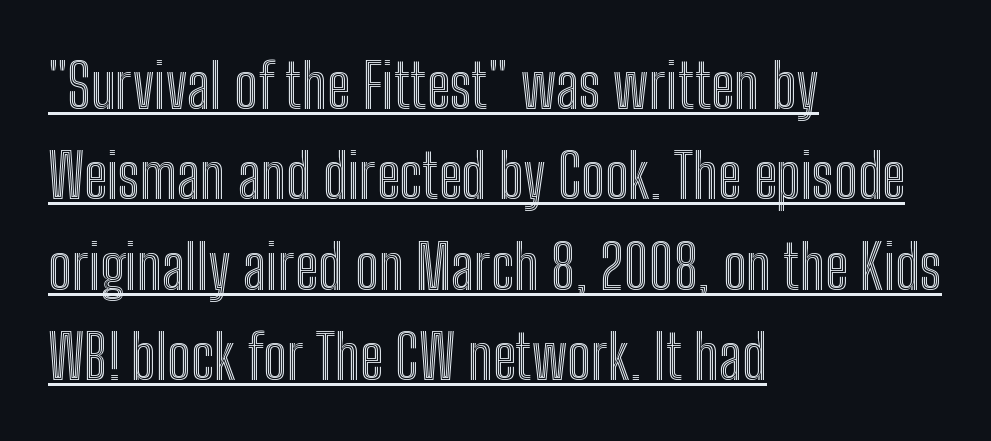
{"italic": "no", "width": "condensed", "x_height": "medium", "monospaced": "no", "underline": "yes", "align": "left", "line_spacing": "normal", "line_spacing_ratio": 1.48, "letter_spacing": "normal", "letter_spacing_em": 0.0, "glyph_px": 61}
